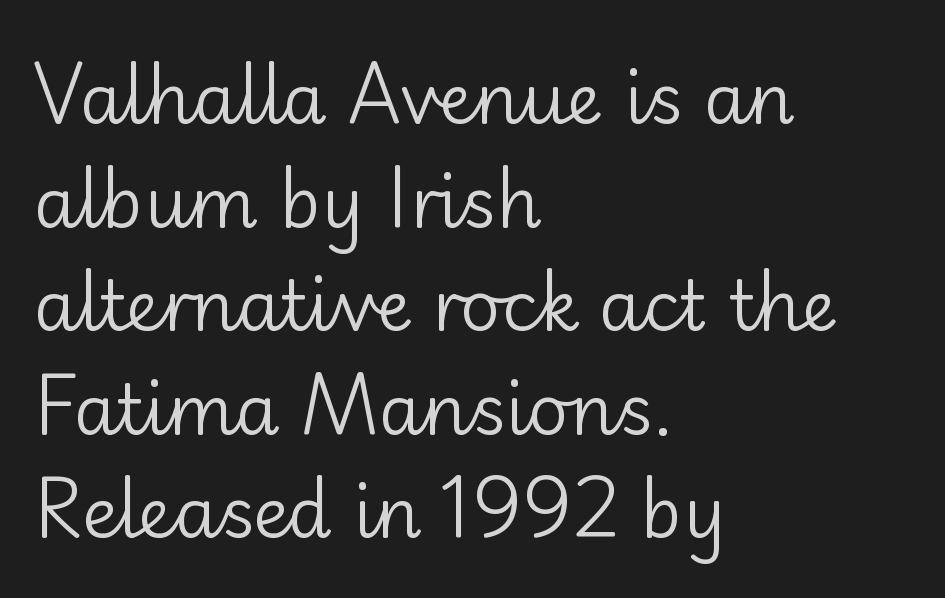
Casual observation: everything's shoved over to the left. These lines keep a tight, regular rhythm from letter to letter. The text was rendered using a sans face with plain stroke endings. Stems and bowls with no extra thickness — not bold. Only glyphs here, with clear space below each row.
